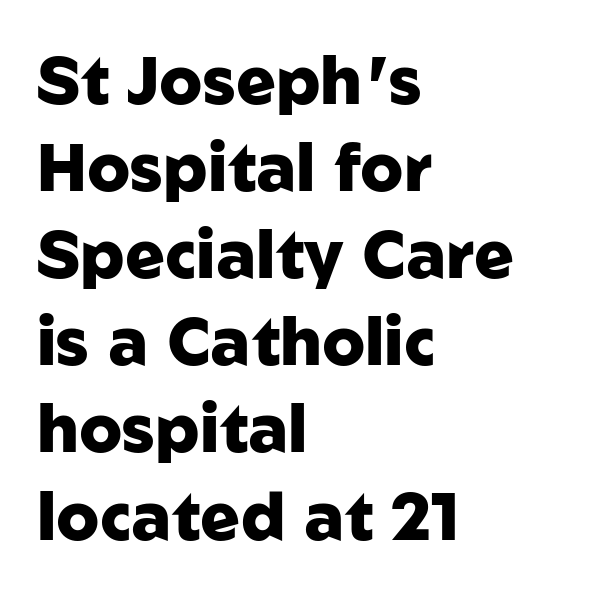
{"serif": "no", "italic": "no", "bold": "yes", "weight": "heavy", "width": "normal", "stroke_contrast": "low", "x_height": "medium", "monospaced": "no", "underline": "no", "align": "left", "line_spacing": "normal", "line_spacing_ratio": 1.32, "letter_spacing": "normal", "letter_spacing_em": 0.0, "glyph_px": 66}
